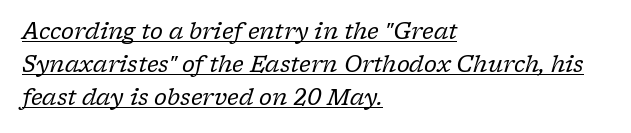
The image shows 22 px text type, italic (leaning right); set left-aligned, normal line spacing (1.49x), normal letter spacing, underlined.
